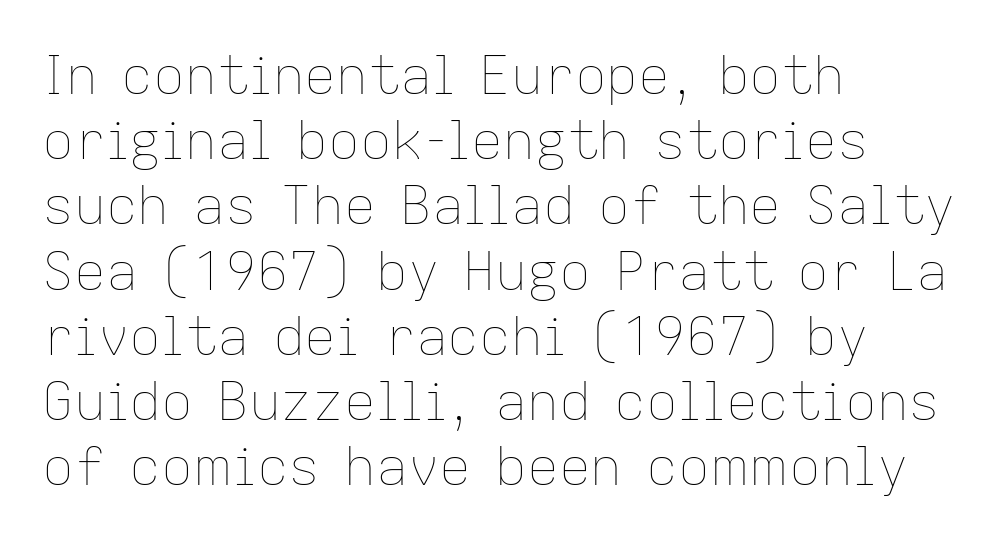
Q: Is the text bold? A: No.
Q: Is the text italic (slanted)? A: No, it is upright.
Q: Is the text underlined? A: No.
Q: How is the paragraph aligned? A: Left-aligned.
Q: Is the spacing between letters normal or unusually wide? A: Normal.
Q: Width (condensed, normal, or wide)? A: Normal.
Q: Stroke contrast? A: Low.
Q: x-height? A: Medium.
Q: Monospaced? A: No.
